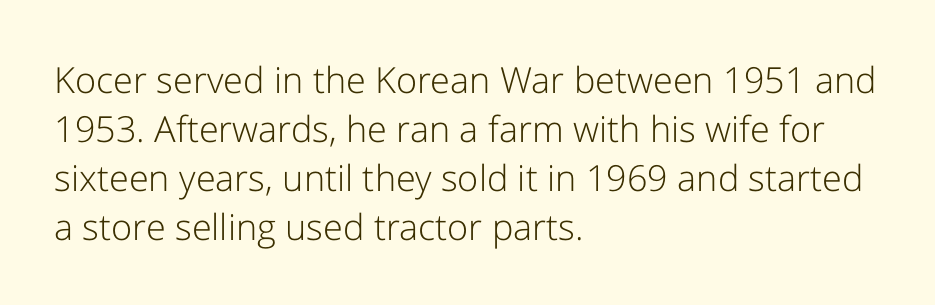
Q: Is the text bold? A: No.
Q: Is the text italic (slanted)? A: No, it is upright.
Q: Is the typeface a serif or a sans-serif typeface? A: Sans-serif.
Q: Is the text underlined? A: No.
Q: How is the paragraph aligned? A: Left-aligned.
Q: Is the spacing between letters normal or unusually wide? A: Normal.
Q: Is the spacing between lines tight, normal or loose? A: Normal.
Q: Width (condensed, normal, or wide)? A: Normal.
Q: Stroke contrast? A: Low.
Q: x-height? A: Medium.
Q: Monospaced? A: No.
